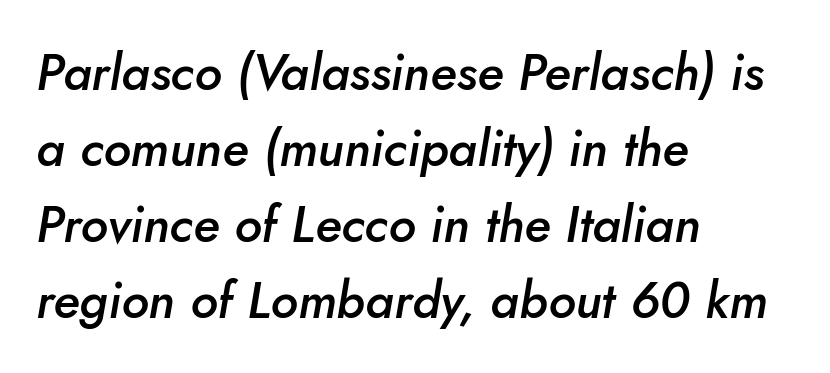
{"italic": "yes", "lean": "right", "slant_degrees": 5, "bold": "semi", "weight": "semibold", "width": "normal", "stroke_contrast": "low", "x_height": "small", "monospaced": "no", "underline": "no", "align": "left", "line_spacing": "normal", "line_spacing_ratio": 1.52, "letter_spacing": "normal", "letter_spacing_em": 0.0, "glyph_px": 50}
